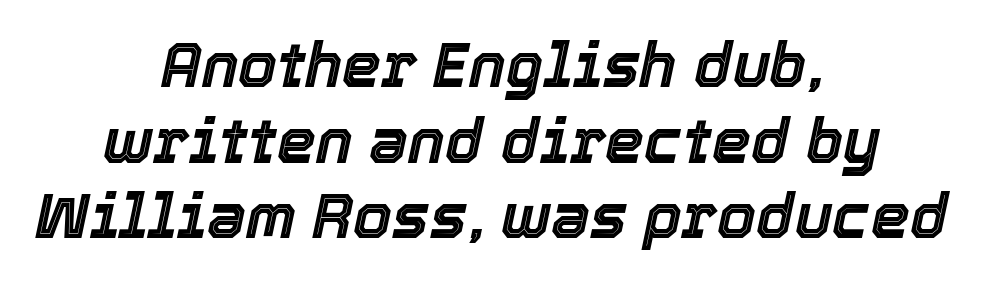
{"italic": "yes", "lean": "right", "slant_degrees": 12, "width": "normal", "x_height": "medium", "monospaced": "no", "underline": "no", "align": "center", "line_spacing_ratio": 1.22, "letter_spacing": "normal", "letter_spacing_em": 0.0, "glyph_px": 62}
